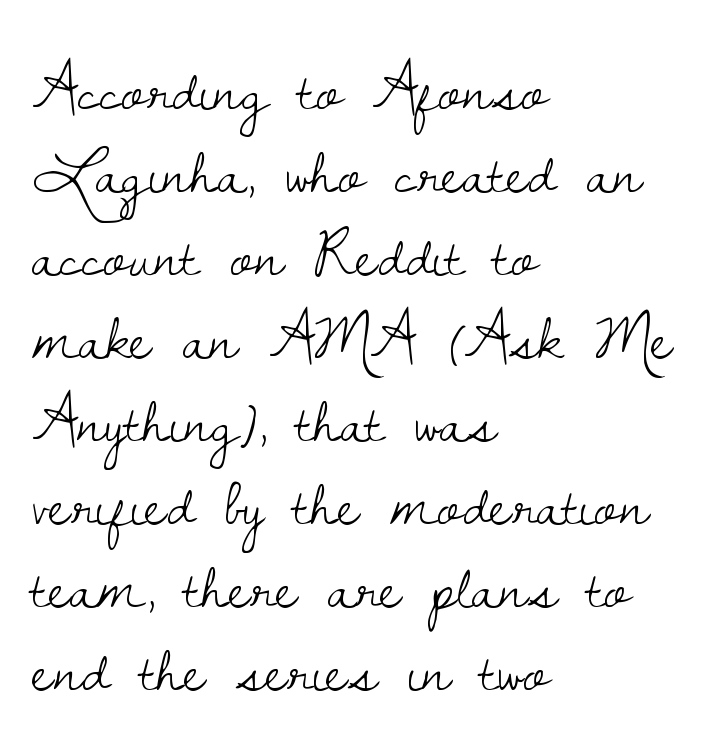
The string is rendered with underlining switched off. Each stroke keeps to a modest, everyday thickness or less. Teacher's note: observe the even left margin — that is flush-left alignment.
